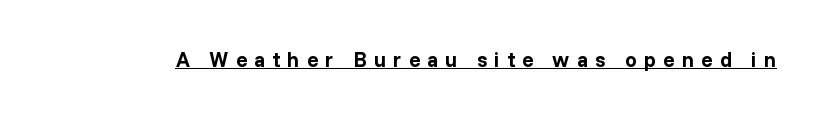
The sample's only ornament is a line tracing under the words. Notice how thick the strokes are: this is what a full bold looks like. You can tell it's not italic because the verticals are truly vertical. Look at the tracking — it's clearly loosened, letters drifting apart.
